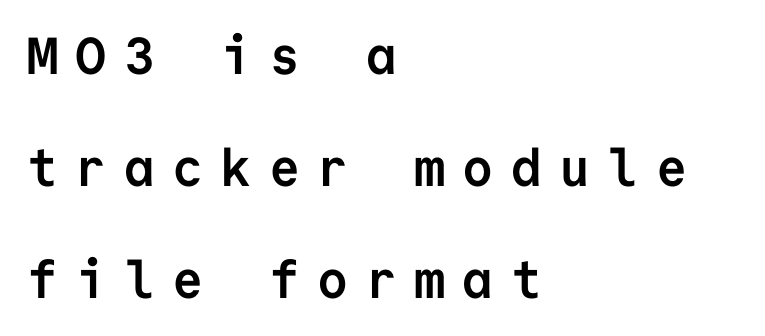
Q: Is the text bold? A: Yes.
Q: Is the text italic (slanted)? A: No, it is upright.
Q: Is the typeface a serif or a sans-serif typeface? A: Sans-serif.
Q: Is the text underlined? A: No.
Q: How is the paragraph aligned? A: Left-aligned.
Q: Is the spacing between letters normal or unusually wide? A: Unusually wide.
Q: Is the spacing between lines tight, normal or loose? A: Loose.
Q: Width (condensed, normal, or wide)? A: Normal.
Q: Stroke contrast? A: Low.
Q: x-height? A: Medium.
Q: Monospaced? A: Yes.
